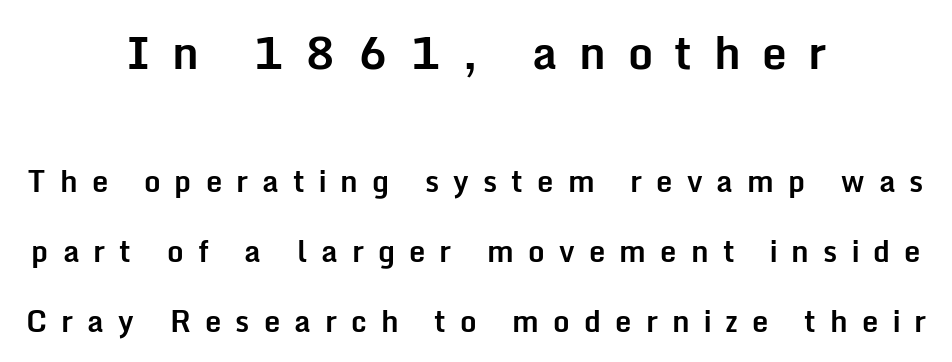
The image shows 44 px bold sans-serif type, upright; set centered, loose line spacing (2.41x), unusually wide letter spacing (+0.49 em), not underlined; the first (top) block is 1.52x larger; low stroke contrast and a medium x-height.
